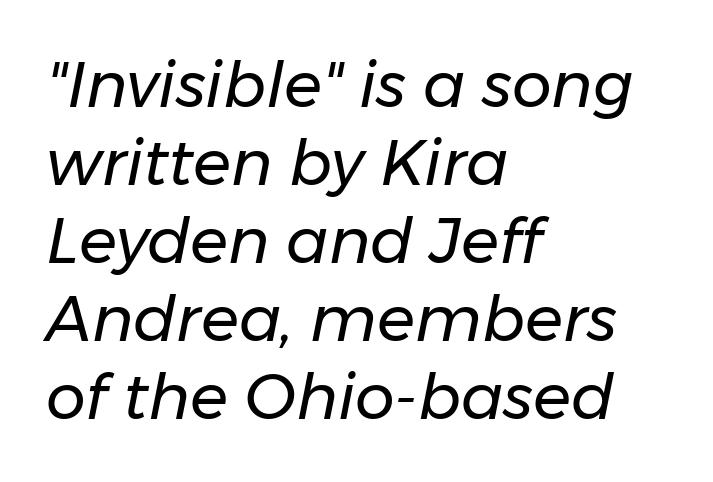
{"italic": "yes", "lean": "right", "slant_degrees": 11, "bold": "no", "weight": "regular", "width": "normal", "stroke_contrast": "low", "x_height": "medium", "monospaced": "no", "underline": "no", "align": "left", "line_spacing_ratio": 1.24, "letter_spacing": "normal", "letter_spacing_em": 0.0, "glyph_px": 63}
